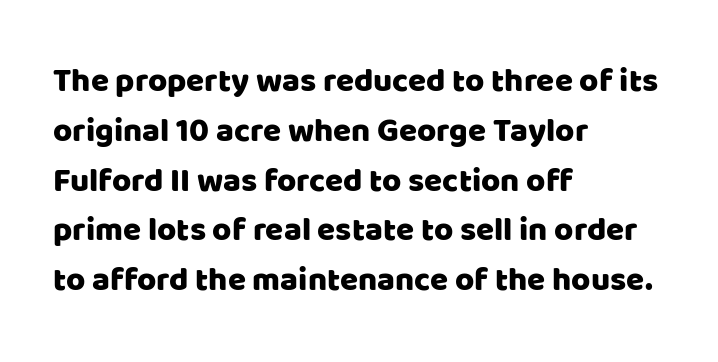
Look at the bottom of the vertical strokes: they stop flat, with no serifs. Is there any slant? The stems are plumb. Does the leading feel generous? No, just average. The letters advance in unequal steps, a hallmark of proportional type.
